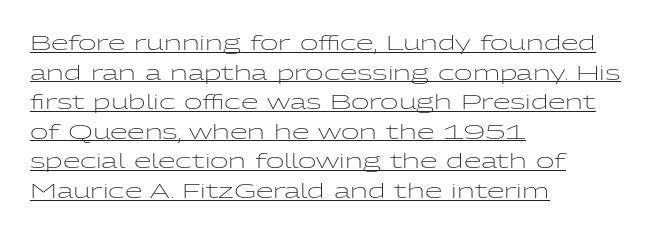
Q: Is the text bold? A: No.
Q: Is the text italic (slanted)? A: No, it is upright.
Q: Is the text underlined? A: Yes.
Q: How is the paragraph aligned? A: Left-aligned.
Q: Is the spacing between letters normal or unusually wide? A: Normal.
Q: Is the spacing between lines tight, normal or loose? A: Normal.
